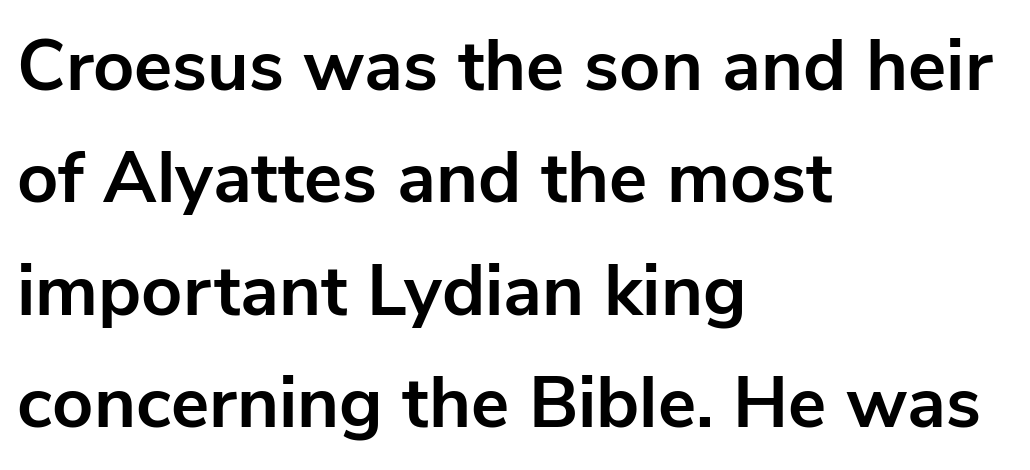
The line-height multiplier appears to be the usual default. Thick stems and heavy bowls — unmistakably bold. The rendering uses natural spacing where letterforms have individual widths. Visually the block forms a straight wall on the left and a jagged coastline on the right. The foot of each line stays bare and open. How are the letters spaced? Ordinarily, with no added tracking.
